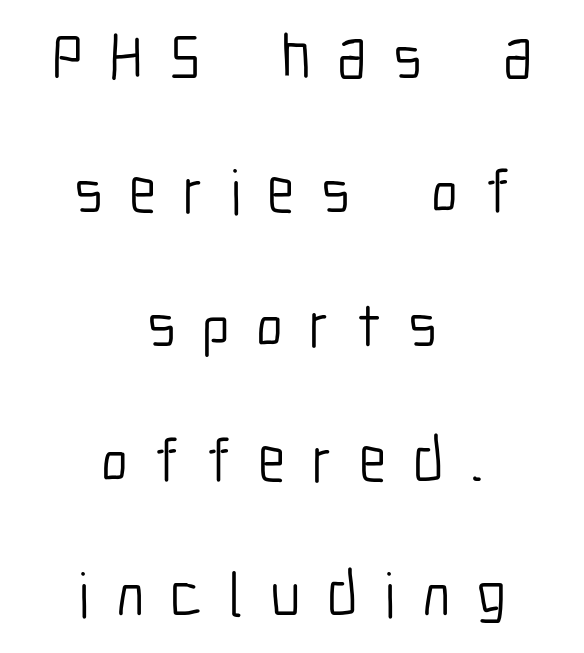
Loosely led — the rows are spread out. You could only call the tracking loose — the letters float apart. Is the type heavy? It reads as light-to-regular instead. Plain, unruled lines of type. Neither beginnings nor endings align; midpoints do. Think of a printed novel: that variable character pitch is what you see here.
